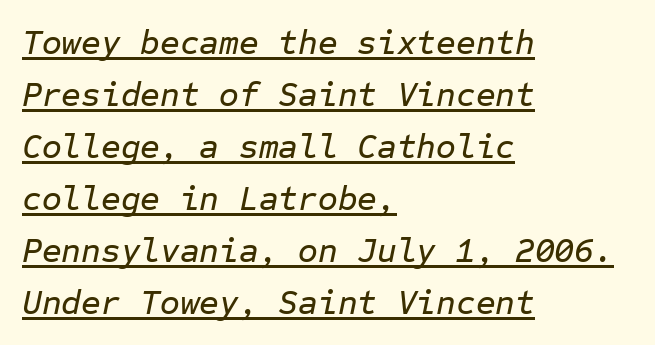
The horizontal fit of the characters is conventional and even. The sample's only ornament is a line tracing under the words. The glyphs look as if they've been sheared to an angle. Compared with a centered layout, this one pins lines to the left instead. These lines sit exactly where default settings would place them. These lines are rendered in a fixed-pitch font.
